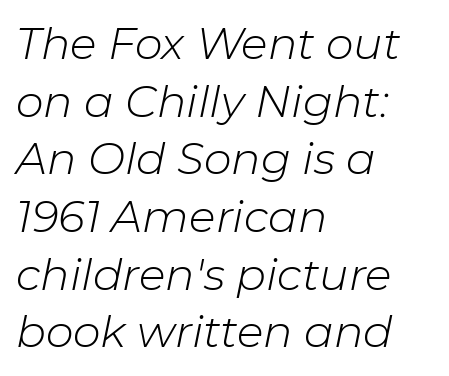
Q: Is the text bold? A: No.
Q: Is the text italic (slanted)? A: Yes, it leans right by about 11 degrees.
Q: Is the text underlined? A: No.
Q: How is the paragraph aligned? A: Left-aligned.
Q: Is the spacing between letters normal or unusually wide? A: Normal.
Q: Is the spacing between lines tight, normal or loose? A: Normal.
Q: Width (condensed, normal, or wide)? A: Normal.
Q: Stroke contrast? A: Low.
Q: x-height? A: Medium.
Q: Monospaced? A: No.
